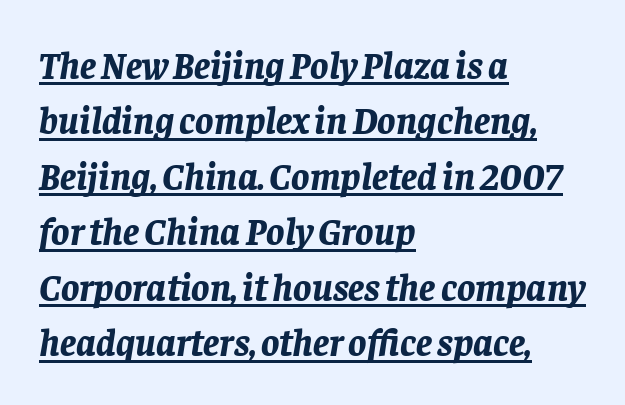
{"italic": "yes", "lean": "right", "slant_degrees": 8, "bold": "yes", "weight": "bold", "width": "normal", "stroke_contrast": "low", "x_height": "large", "monospaced": "no", "underline": "yes", "align": "left", "line_spacing": "normal", "line_spacing_ratio": 1.46, "letter_spacing": "normal", "letter_spacing_em": 0.0, "glyph_px": 38}
